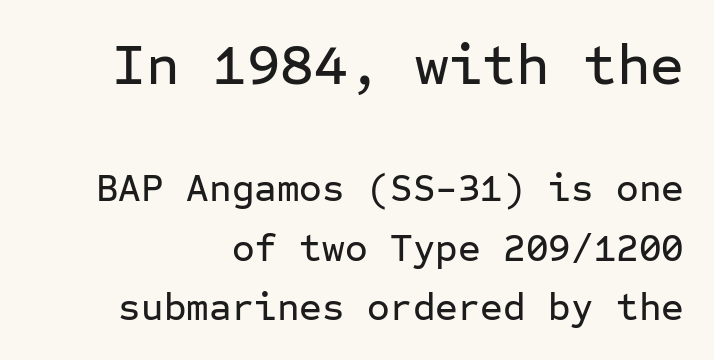
The image shows 58 px sans-serif type, upright, monospaced; set right-aligned, normal line spacing (1.53x), normal letter spacing, not underlined; the first (top) block is 1.49x larger; low stroke contrast and a medium x-height.
